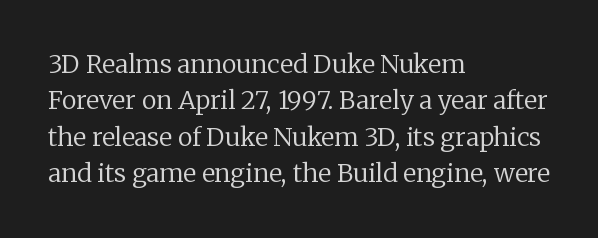
In terms of posture, this sample is upright. The passage shown has conventional tracking throughout. The zone under the glyphs is completely vacant. The lines are quadded left. These glyphs show unthickened strokes, regular width or finer. Rows of type keep a routine distance in the vertical direction.
